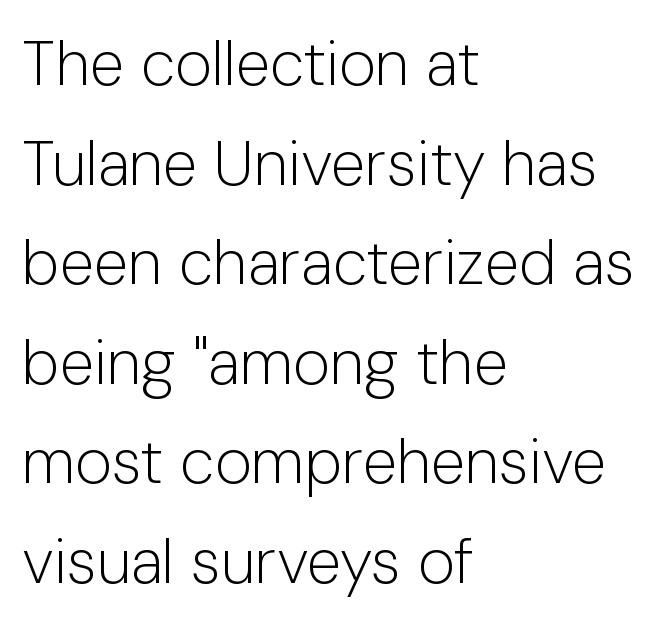
The image shows 63 px light sans-serif type, upright; set left-aligned, normal line spacing (1.58x), normal letter spacing, not underlined; low stroke contrast and a medium x-height.
